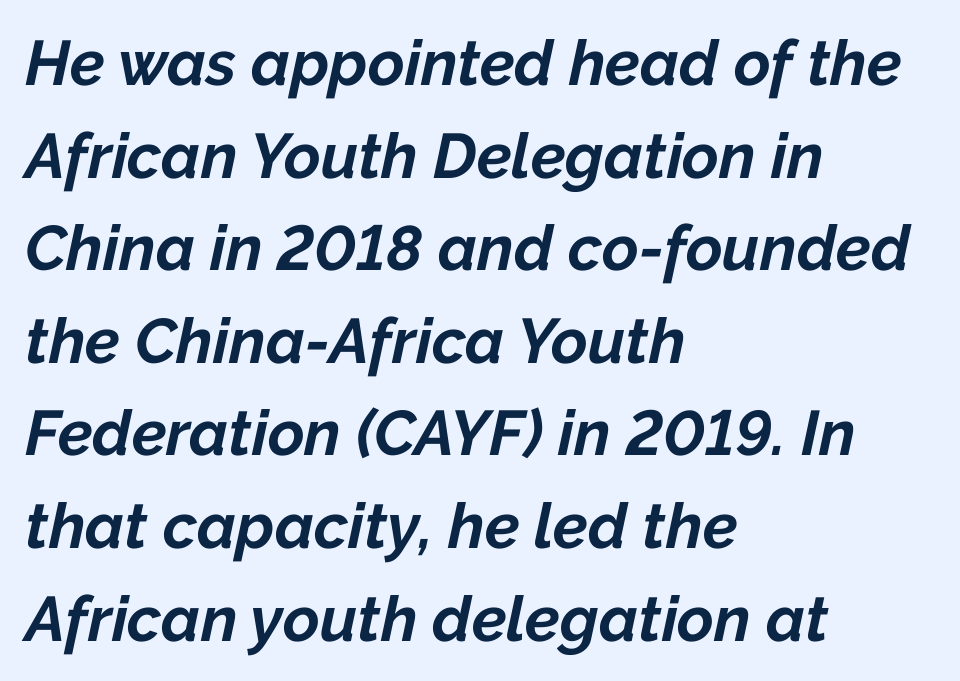
{"italic": "yes", "lean": "right", "slant_degrees": 12, "bold": "yes", "weight": "bold", "width": "normal", "stroke_contrast": "low", "x_height": "medium", "monospaced": "no", "underline": "no", "align": "left", "line_spacing": "normal", "line_spacing_ratio": 1.47, "letter_spacing": "normal", "letter_spacing_em": 0.0, "glyph_px": 63}
